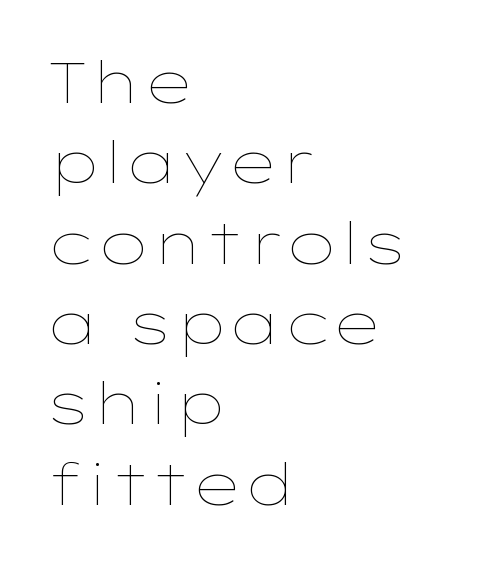
The image shows 57 px thin, wide type, upright; set left-aligned, normal line spacing (1.41x), normal letter spacing, not underlined; low stroke contrast and a medium x-height.
